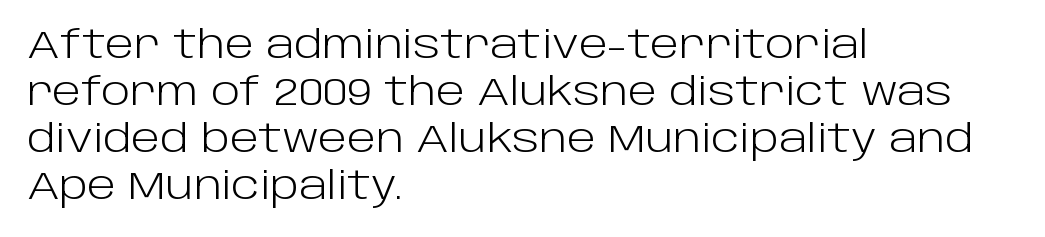
These lines stack with their left ends in a neat column. Each letter keeps its own natural width here, so spacing adapts to shape. Just letters on the line, the space beneath them empty. Does the type have serifs? No, each stem ends abruptly.
